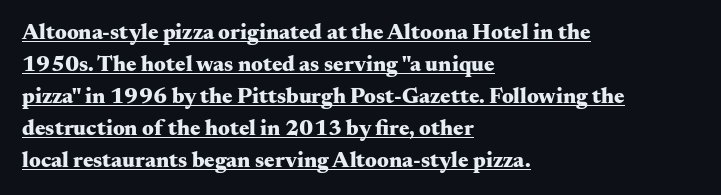
{"italic": "no", "bold": "yes", "underline": "yes", "align": "left", "line_spacing": "normal", "line_spacing_ratio": 1.45, "letter_spacing": "normal", "letter_spacing_em": 0.0, "glyph_px": 22}
